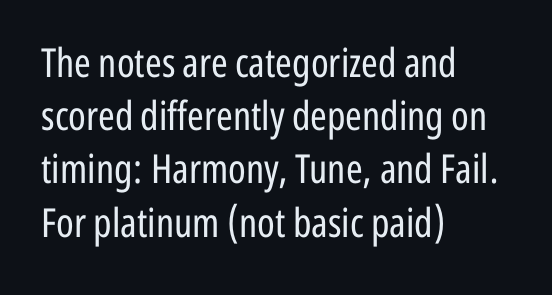
{"serif": "no", "italic": "no", "bold": "no", "weight": "regular", "width": "condensed", "stroke_contrast": "low", "x_height": "medium", "monospaced": "no", "underline": "no", "align": "left", "line_spacing": "normal", "line_spacing_ratio": 1.33, "letter_spacing": "normal", "letter_spacing_em": 0.0, "glyph_px": 40}
